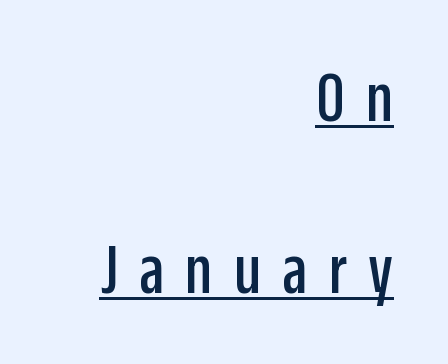
Q: Is the text italic (slanted)? A: No, it is upright.
Q: Is the typeface a serif or a sans-serif typeface? A: Sans-serif.
Q: Is the text underlined? A: Yes.
Q: How is the paragraph aligned? A: Right-aligned.
Q: Is the spacing between letters normal or unusually wide? A: Unusually wide.
Q: Is the spacing between lines tight, normal or loose? A: Loose.
Q: Width (condensed, normal, or wide)? A: Condensed.
Q: Stroke contrast? A: Low.
Q: x-height? A: Large.
Q: Monospaced? A: No.
